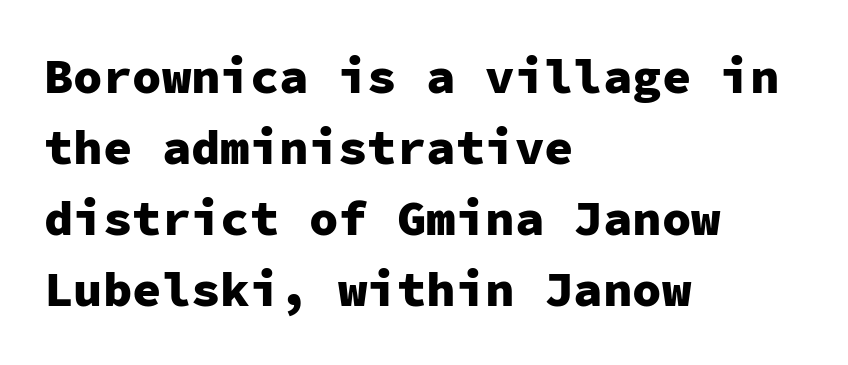
Q: Is the text bold? A: Yes.
Q: Is the text italic (slanted)? A: No, it is upright.
Q: Is the typeface a serif or a sans-serif typeface? A: Sans-serif.
Q: Is the text underlined? A: No.
Q: How is the paragraph aligned? A: Left-aligned.
Q: Is the spacing between letters normal or unusually wide? A: Normal.
Q: Is the spacing between lines tight, normal or loose? A: Normal.
Q: Width (condensed, normal, or wide)? A: Normal.
Q: Stroke contrast? A: Low.
Q: x-height? A: Medium.
Q: Monospaced? A: Yes.
